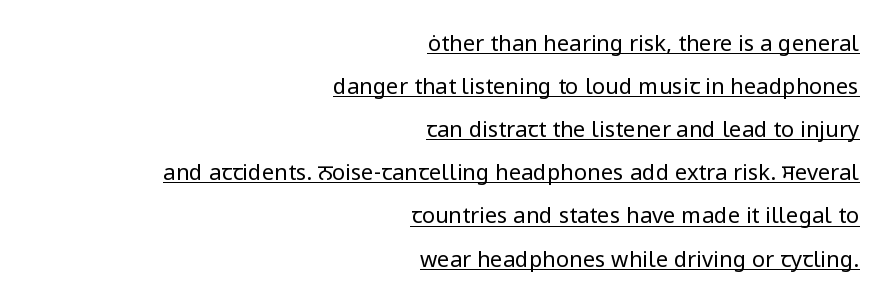
If you drew a line through each stem, it would be perfectly vertical. No chunkiness to these letters — they're not bold. Where is the straight margin? On the right. Is there much room between lines? Yes — plenty of vertical air separates them. Compared with typical body copy, the letter spacing here is the same.
